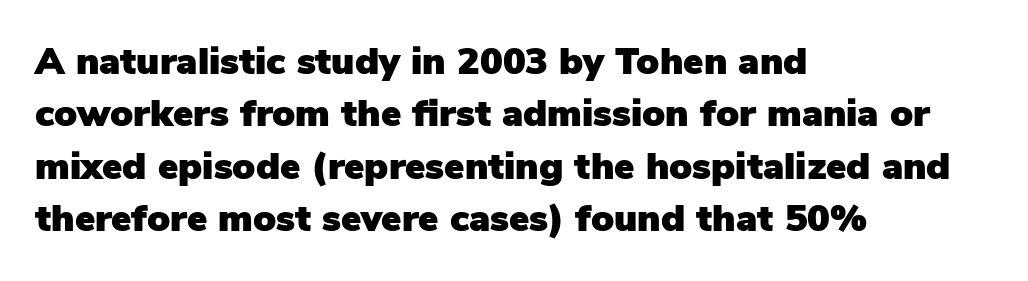
A normal amount of white space separates one row of letters from the next. The letters stand straight up with perfectly vertical stems. The designer went with a sans here, leaving each stem footless. Standard letterfit; no display-style spreading of the glyphs.
